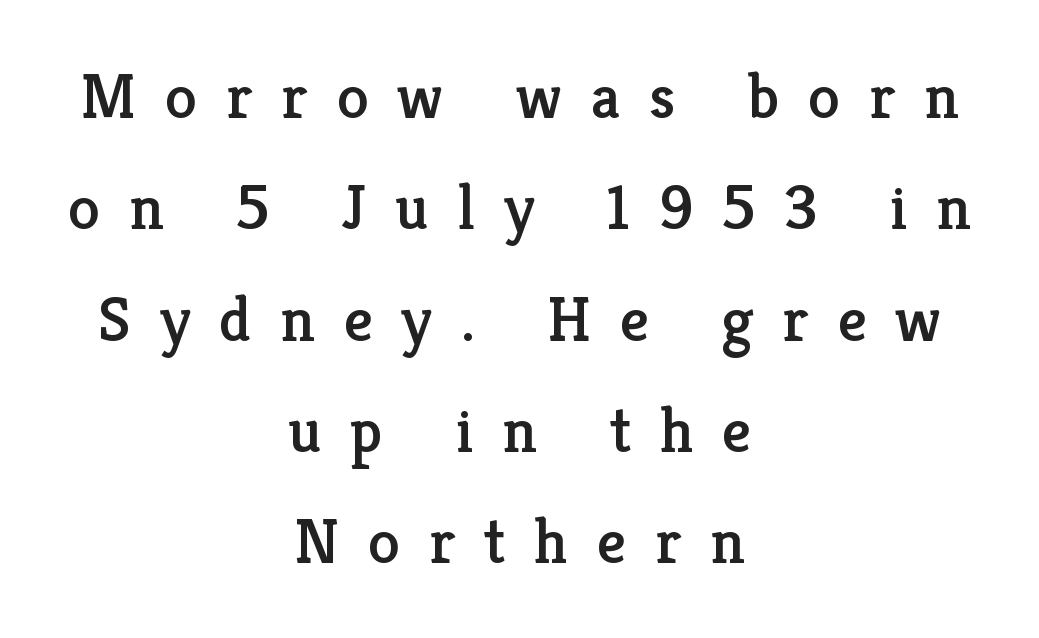
{"serif": "yes", "italic": "no", "width": "normal", "stroke_contrast": "low", "x_height": "medium", "monospaced": "no", "underline": "no", "align": "center", "line_spacing_ratio": 1.74, "letter_spacing": "wide", "letter_spacing_em": 0.45, "glyph_px": 64}
